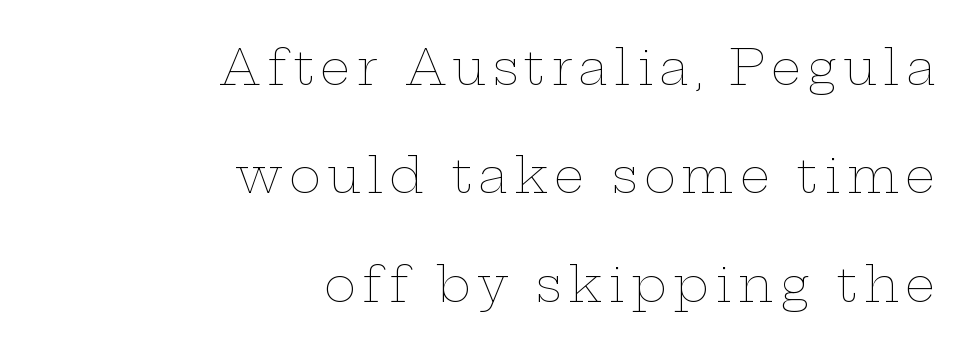
{"italic": "no", "bold": "no", "weight": "thin", "width": "wide", "stroke_contrast": "low", "x_height": "medium", "monospaced": "no", "underline": "no", "align": "right", "line_spacing": "loose", "line_spacing_ratio": 2.26, "glyph_px": 48}
